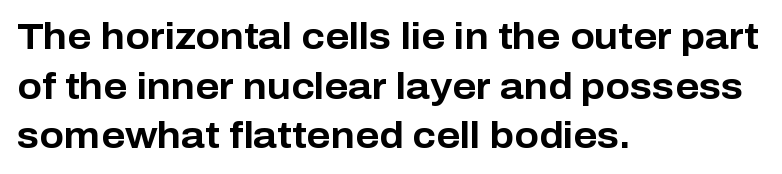
{"serif": "no", "italic": "no", "bold": "yes", "weight": "bold", "width": "normal", "stroke_contrast": "low", "x_height": "medium", "monospaced": "no", "underline": "no", "align": "left", "line_spacing": "normal", "line_spacing_ratio": 1.38, "letter_spacing": "normal", "letter_spacing_em": 0.0, "glyph_px": 36}
